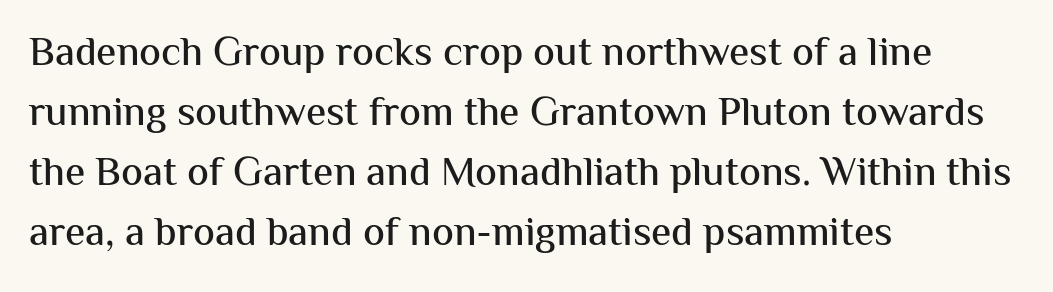
Ordinary non-slanted type is in use. Grotesque or geometric, the face here clearly has no serifs. These lines are set flush left with a ragged right edge. Rule under the text: the space is simply empty. Is the letter spacing exaggerated? No — it looks like the ordinary default. Varying glyph widths throughout — classic text-font behaviour.
